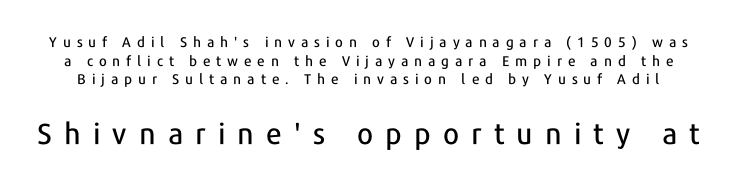
The image shows 29 px sans-serif type, upright; set normal line spacing (1.33x), unusually wide letter spacing (+0.42 em), not underlined; the second (bottom) block is 2.07x larger; low stroke contrast and a medium x-height.
